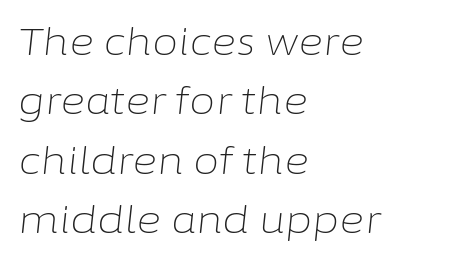
Q: Is the text bold? A: No.
Q: Is the text italic (slanted)? A: Yes, it leans right by about 6 degrees.
Q: Is the text underlined? A: No.
Q: How is the paragraph aligned? A: Left-aligned.
Q: Is the spacing between letters normal or unusually wide? A: Normal.
Q: Is the spacing between lines tight, normal or loose? A: Normal.
Q: Width (condensed, normal, or wide)? A: Normal.
Q: Stroke contrast? A: Low.
Q: x-height? A: Medium.
Q: Monospaced? A: No.
